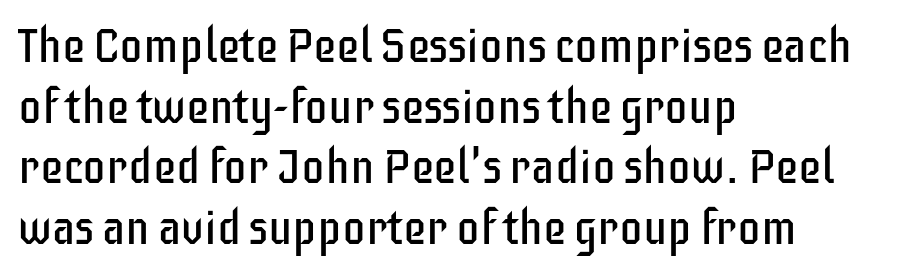
{"serif": "no", "italic": "no", "bold": "no", "weight": "regular", "width": "condensed", "stroke_contrast": "low", "x_height": "large", "monospaced": "no", "underline": "no", "align": "left", "line_spacing": "normal", "line_spacing_ratio": 1.29, "letter_spacing": "normal", "letter_spacing_em": 0.0, "glyph_px": 47}
